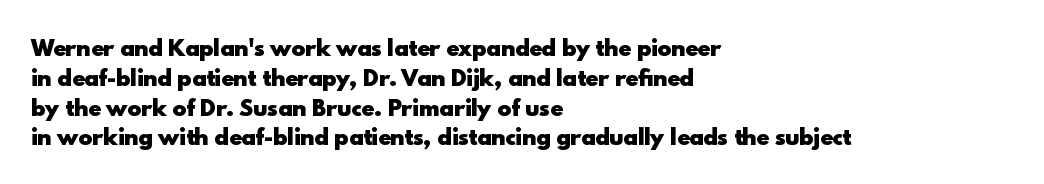
{"italic": "no", "bold": "yes", "underline": "no", "align": "left", "line_spacing": "normal", "line_spacing_ratio": 1.42, "letter_spacing": "normal", "letter_spacing_em": 0.0, "glyph_px": 21}
